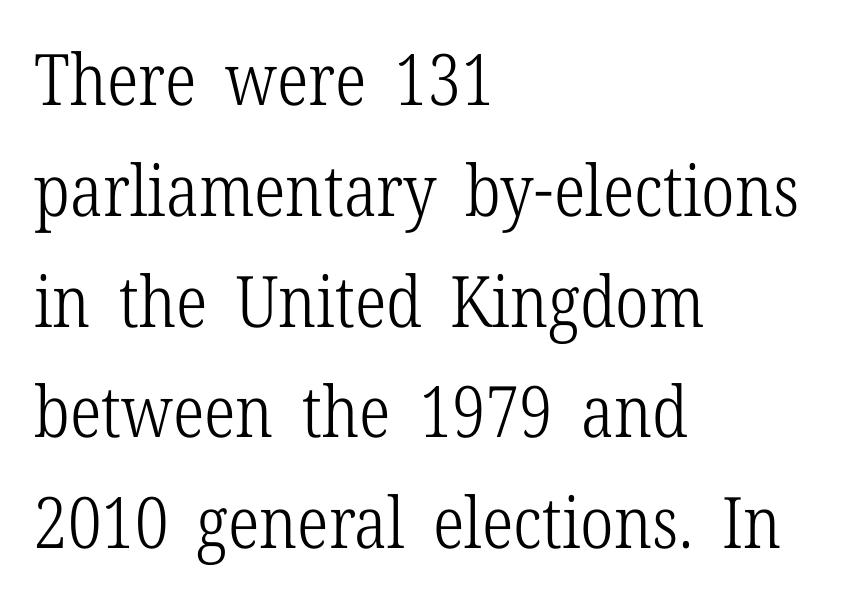
The baseline area is clear. The passage shown is typed in a proportional face where columns would drift. Visually the block forms a straight wall on the left and a jagged coastline on the right. Italic? Not at all — the glyphs are vertical. The weight would be labelled regular, book, light, or lighter still. Is there much room between lines? A standard amount, neither cramped nor airy.
